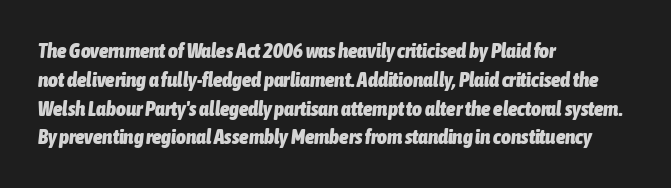
{"italic": "yes", "lean": "right", "slant_degrees": 6, "bold": "yes", "underline": "no", "align": "left", "line_spacing": "normal", "line_spacing_ratio": 1.37, "letter_spacing": "normal", "letter_spacing_em": 0.0, "glyph_px": 21}
